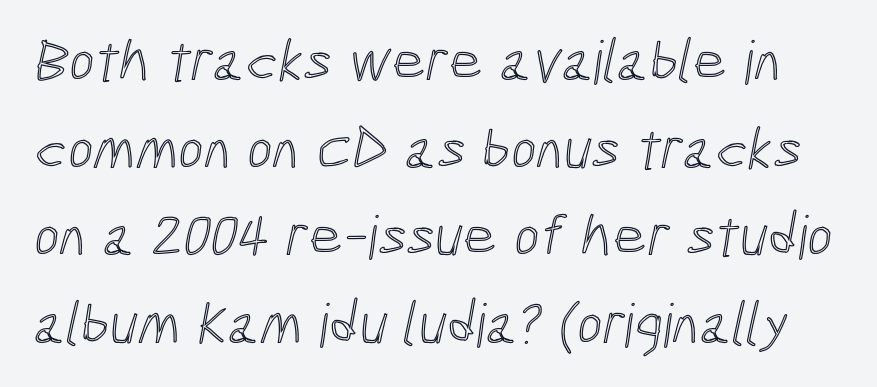
Q: Is the text underlined? A: No.
Q: Is the spacing between letters normal or unusually wide? A: Normal.
Q: Is the spacing between lines tight, normal or loose? A: Normal.
Q: Width (condensed, normal, or wide)? A: Condensed.
Q: x-height? A: Medium.
Q: Monospaced? A: No.
